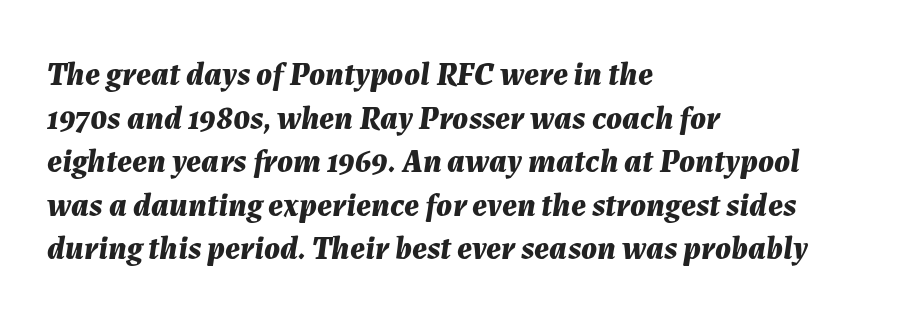
Q: Is the text bold? A: Yes.
Q: Is the text italic (slanted)? A: Yes, it leans right by about 7 degrees.
Q: Is the text underlined? A: No.
Q: How is the paragraph aligned? A: Left-aligned.
Q: Is the spacing between letters normal or unusually wide? A: Normal.
Q: Is the spacing between lines tight, normal or loose? A: Normal.
Q: Width (condensed, normal, or wide)? A: Normal.
Q: Stroke contrast? A: Medium.
Q: x-height? A: Medium.
Q: Monospaced? A: No.
